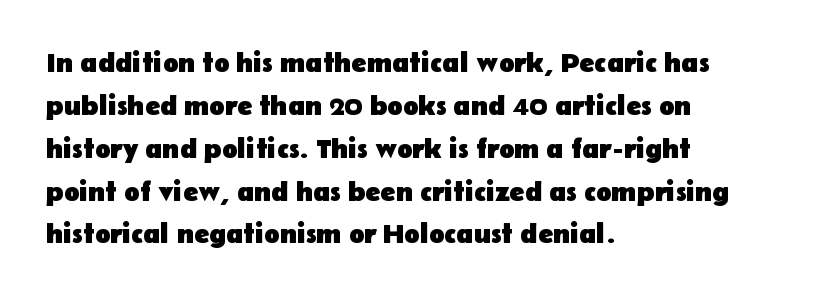
This rendering features lettering with no underline. Line spacing here is normal. The glyphs in this specimen are sans serif. No italicization has been applied; the sample stays upright. Visually the block forms a straight wall on the left and a jagged coastline on the right. Summary of weight: heavy, a full bold.
